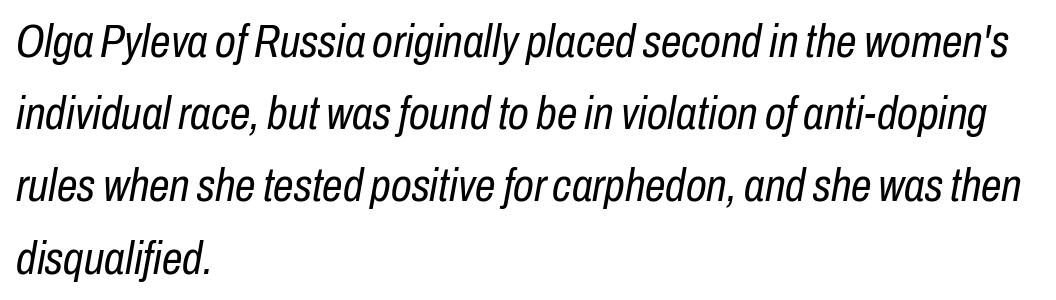
A typesetter would call this proportional, since set widths differ per character. Does extra space separate the letters? No, they use regular spacing. The strokes carry an ordinary text weight at most. Check the space under the baseline: it is left empty. The whole block is typeset with a tilt.
